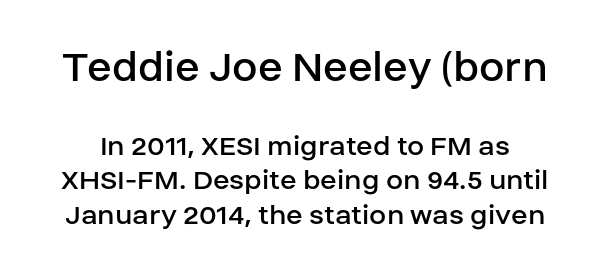
Q: Is the text bold? A: No.
Q: Is the text italic (slanted)? A: No, it is upright.
Q: Is the typeface a serif or a sans-serif typeface? A: Sans-serif.
Q: Is the text underlined? A: No.
Q: Is the spacing between letters normal or unusually wide? A: Normal.
Q: Is the spacing between lines tight, normal or loose? A: Tight.
Q: Which block of text is set in a larger size, the first (top) or the second (bottom)? A: The first (top) one.
Q: Width (condensed, normal, or wide)? A: Normal.
Q: Stroke contrast? A: Low.
Q: x-height? A: Large.
Q: Monospaced? A: No.
